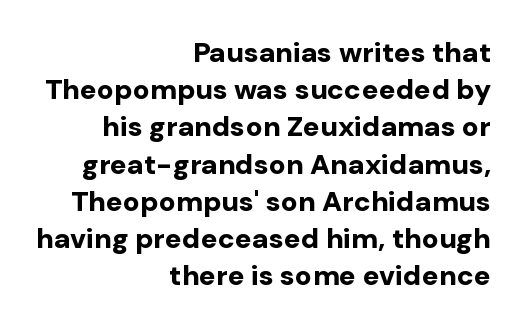
Layout note: lines flush right. Regarding leading, the lines here are spaced in the standard way. Each letter's strokes conclude bluntly, with no projecting serifs. Does the lettering tilt? It doesn't — this is upright. Look at the tracking — it's just the regular setting, nothing added.
